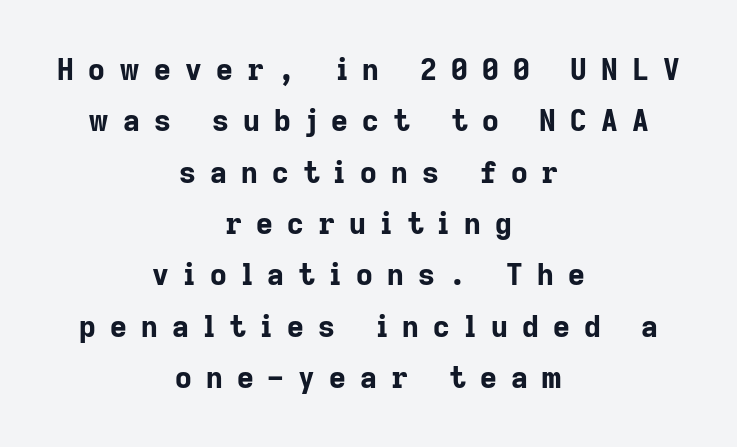
Q: Is the text bold? A: Yes.
Q: Is the text italic (slanted)? A: No, it is upright.
Q: Is the typeface a serif or a sans-serif typeface? A: Sans-serif.
Q: Is the text underlined? A: No.
Q: How is the paragraph aligned? A: Centered.
Q: Is the spacing between letters normal or unusually wide? A: Unusually wide.
Q: Width (condensed, normal, or wide)? A: Normal.
Q: Stroke contrast? A: Low.
Q: x-height? A: Medium.
Q: Monospaced? A: No.
